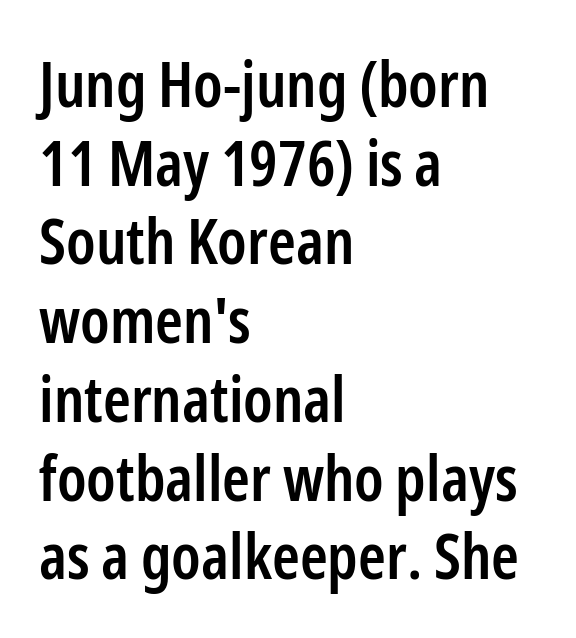
The letterforms sit shoulder to shoulder at normal distance. This sample keeps an unexceptional amount of space between lines. The face used here is proportionally spaced, like ordinary book or web type. Underline: absent. Upright lettering throughout. This sample is left-justified, so line endings fall wherever the words run out.
